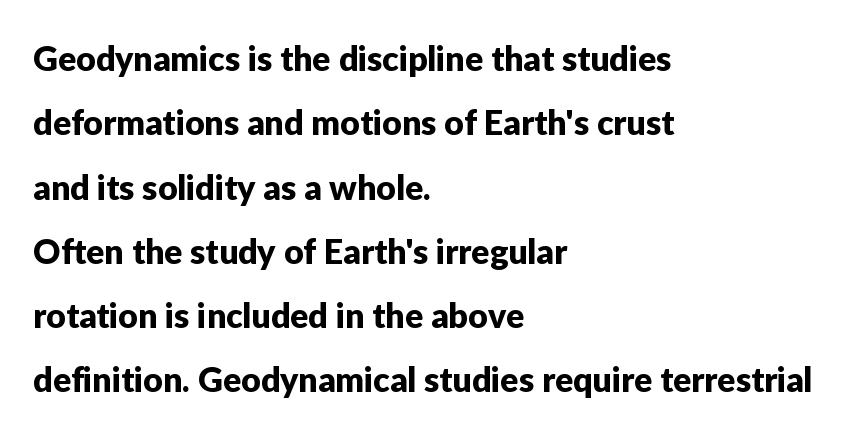
The text was rendered using a sans face with plain stroke endings. Every character sits straight up, as roman type does. These lines keep a tight, regular rhythm from letter to letter. In CSS terms this would be text-align: left. The face used here is proportionally spaced, like ordinary book or web type.
